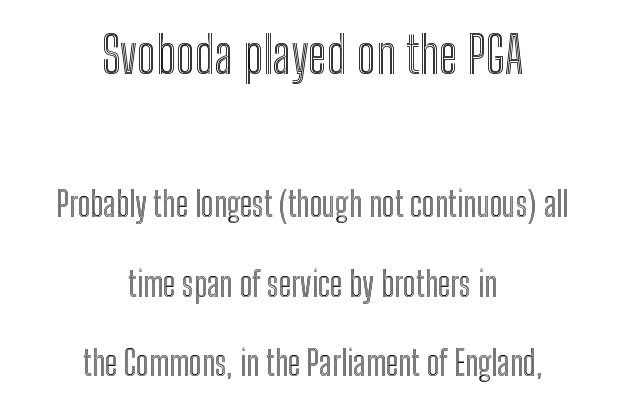
Between these two stacked blocks, the higher one wins on size. Words appear dense and cohesive because spacing is normal. Airy leading. This sample has the flowing, uneven cadence of proportional lettering.
